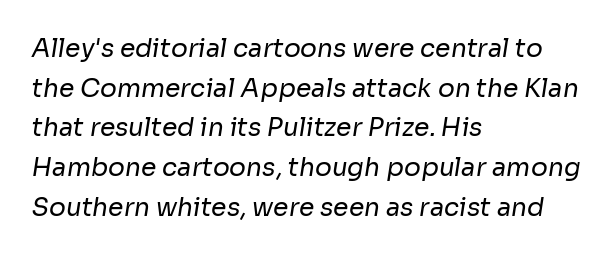
The image shows 25 px text type; set left-aligned, normal line spacing (1.59x), normal letter spacing, not underlined.
